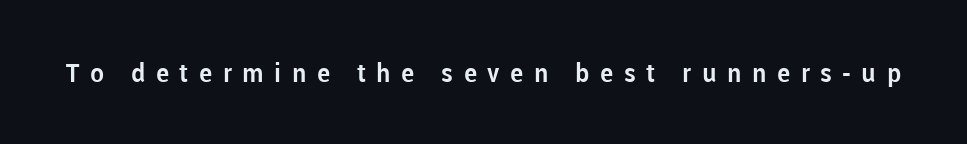
Q: Is the text italic (slanted)? A: No, it is upright.
Q: Is the text underlined? A: No.
Q: Is the spacing between letters normal or unusually wide? A: Unusually wide.
